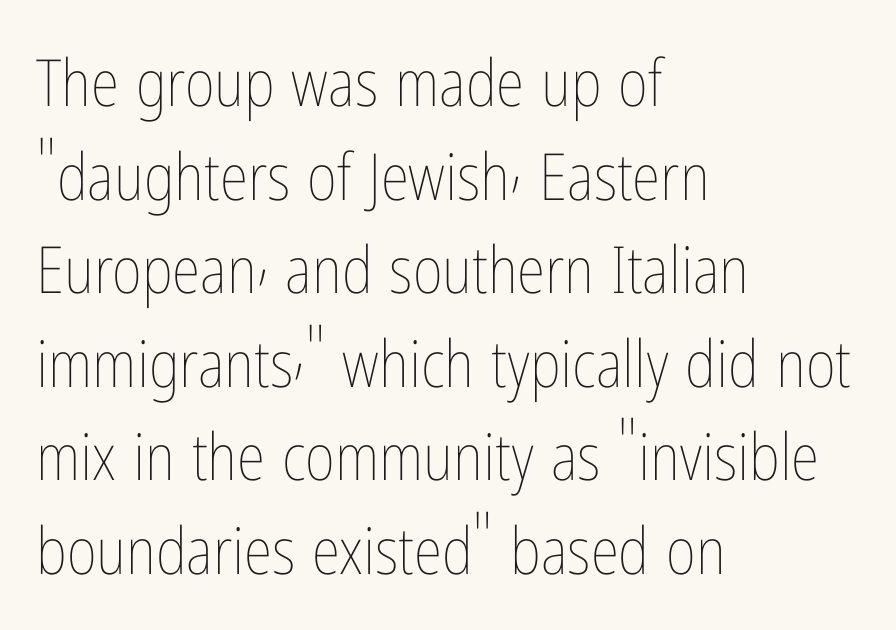
Q: Is the text bold? A: No.
Q: Is the text italic (slanted)? A: No, it is upright.
Q: Is the text underlined? A: No.
Q: How is the paragraph aligned? A: Left-aligned.
Q: Is the spacing between letters normal or unusually wide? A: Normal.
Q: Is the spacing between lines tight, normal or loose? A: Normal.
Q: Width (condensed, normal, or wide)? A: Condensed.
Q: Stroke contrast? A: Low.
Q: x-height? A: Medium.
Q: Monospaced? A: No.
